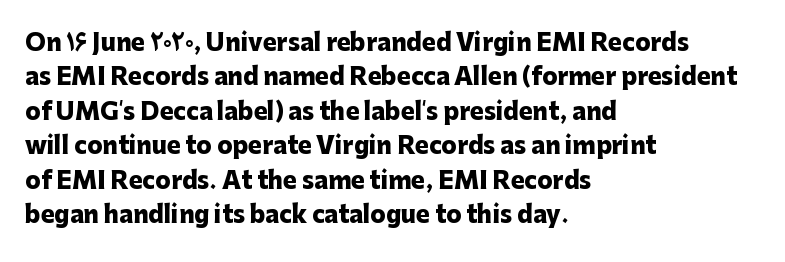
Q: Is the text bold? A: Yes.
Q: Is the text italic (slanted)? A: No, it is upright.
Q: Is the text underlined? A: No.
Q: How is the paragraph aligned? A: Left-aligned.
Q: Is the spacing between letters normal or unusually wide? A: Normal.
Q: Is the spacing between lines tight, normal or loose? A: Normal.
